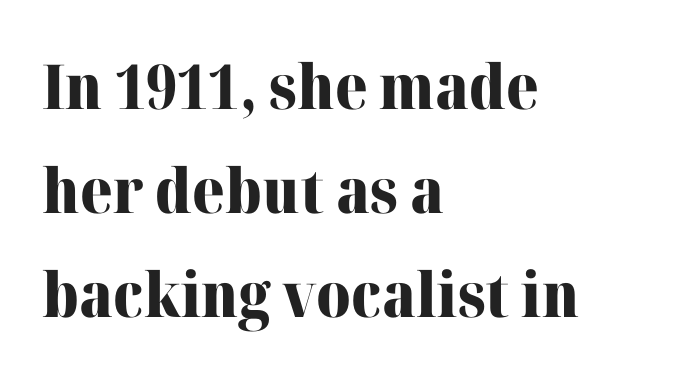
The image shows 62 px heavy serif type, upright; set left-aligned, normal line spacing (1.68x), normal letter spacing, not underlined; high stroke contrast and a medium x-height.
